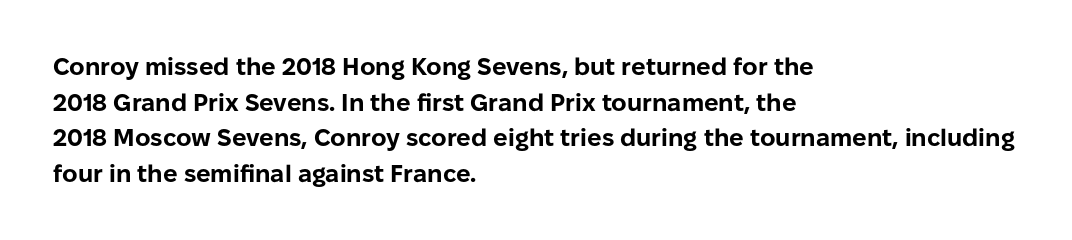
{"italic": "no", "bold": "yes", "underline": "no", "align": "left", "line_spacing": "normal", "line_spacing_ratio": 1.48, "letter_spacing": "normal", "letter_spacing_em": 0.0, "glyph_px": 24}
